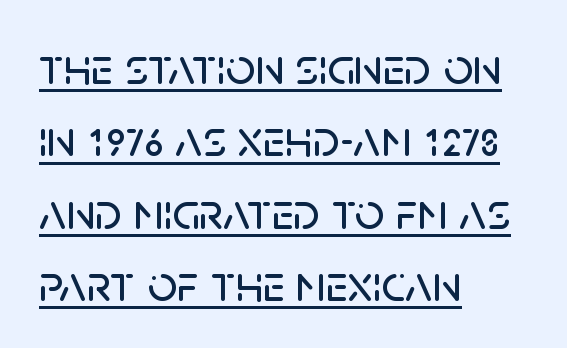
The image shows 52 px sans-serif type, upright; set left-aligned, normal line spacing (1.39x), normal letter spacing, underlined; low stroke contrast and a large x-height.
